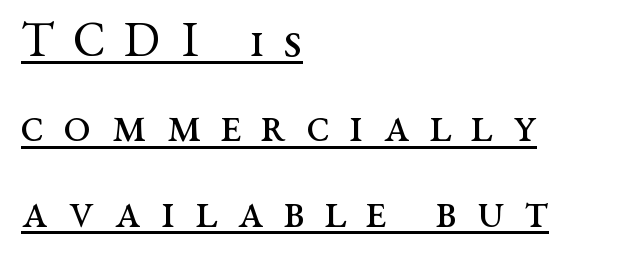
The image shows 49 px regular-weight, wide serif type, upright; set left-aligned, line spacing 1.74x, unusually wide letter spacing (+0.4 em), underlined; medium stroke contrast and a medium x-height.
